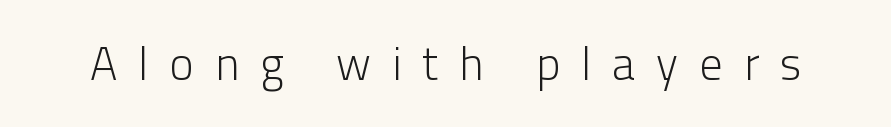
{"serif": "no", "italic": "no", "bold": "no", "weight": "light", "width": "normal", "stroke_contrast": "low", "x_height": "medium", "monospaced": "no", "underline": "no", "letter_spacing": "wide", "letter_spacing_em": 0.46, "glyph_px": 46}
